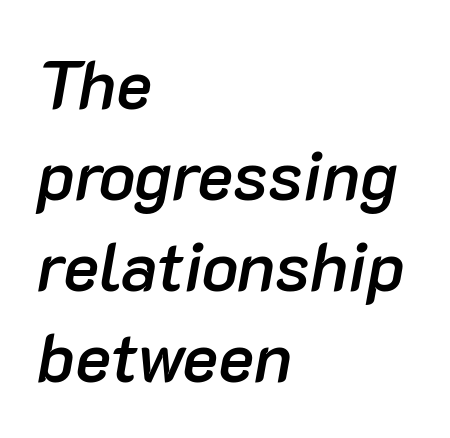
The image shows 68 px semibold type, italic (leaning right); set left-aligned, normal line spacing (1.34x), normal letter spacing, not underlined; low stroke contrast and a medium x-height.
